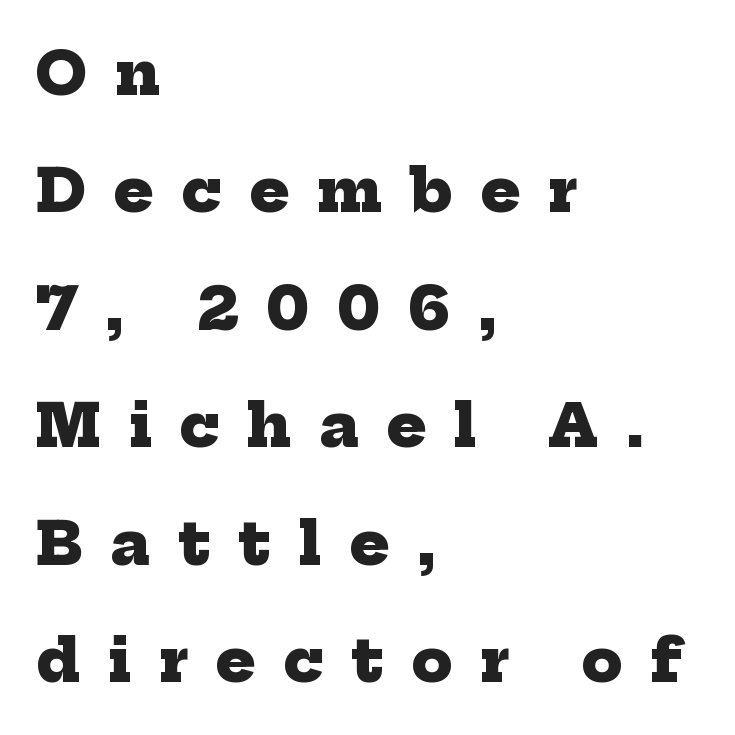
Each letter's strokes conclude with small projecting serifs. Left-aligned paragraph, ragged on the right. Nobody drew a line under any word here. This sample trades compactness for vertical openness between lines.
